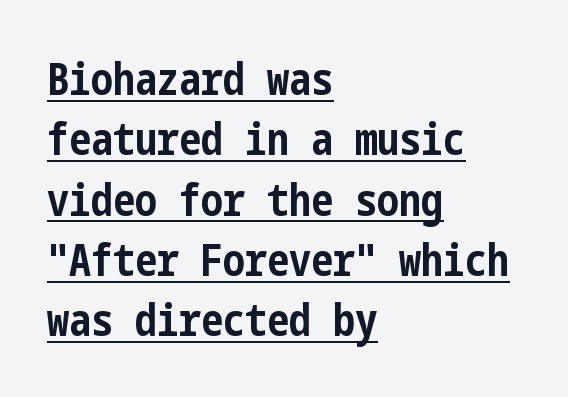
{"serif": "no", "italic": "no", "bold": "yes", "weight": "bold", "width": "condensed", "stroke_contrast": "low", "x_height": "medium", "underline": "yes", "align": "left", "line_spacing": "normal", "line_spacing_ratio": 1.37, "letter_spacing": "normal", "letter_spacing_em": 0.0, "glyph_px": 44}
